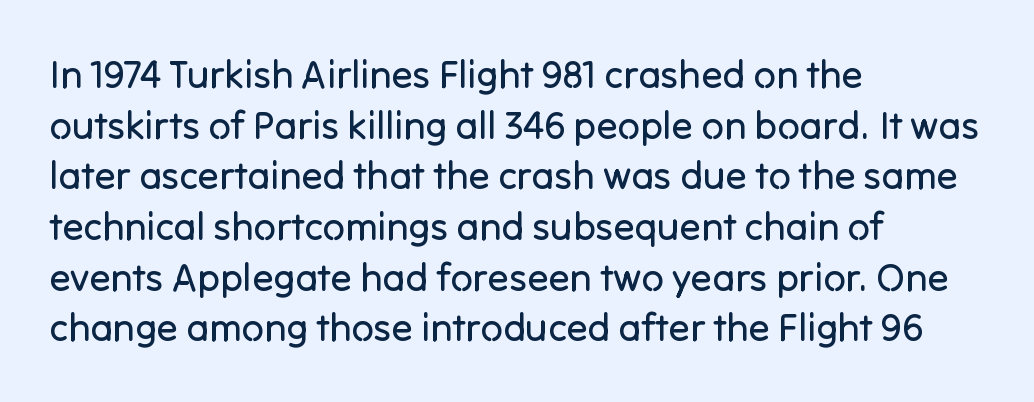
{"serif": "no", "italic": "no", "bold": "no", "weight": "regular", "width": "normal", "stroke_contrast": "low", "x_height": "medium", "monospaced": "no", "underline": "no", "align": "left", "line_spacing": "normal", "line_spacing_ratio": 1.3, "letter_spacing": "normal", "letter_spacing_em": 0.0, "glyph_px": 39}
